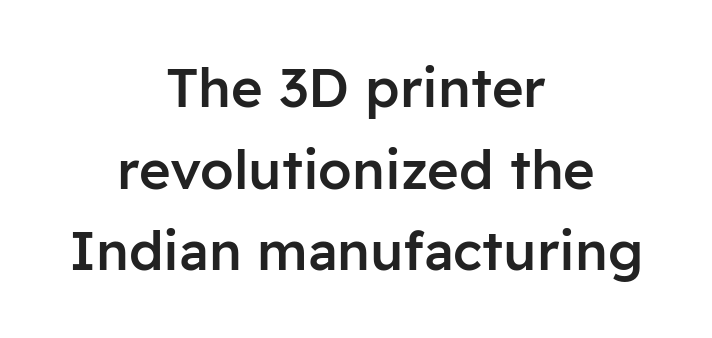
Q: Is the text bold? A: Semi-bold.
Q: Is the text italic (slanted)? A: No, it is upright.
Q: Is the typeface a serif or a sans-serif typeface? A: Sans-serif.
Q: Is the text underlined? A: No.
Q: How is the paragraph aligned? A: Centered.
Q: Is the spacing between letters normal or unusually wide? A: Normal.
Q: Is the spacing between lines tight, normal or loose? A: Normal.
Q: Width (condensed, normal, or wide)? A: Normal.
Q: Stroke contrast? A: Low.
Q: x-height? A: Medium.
Q: Monospaced? A: No.
